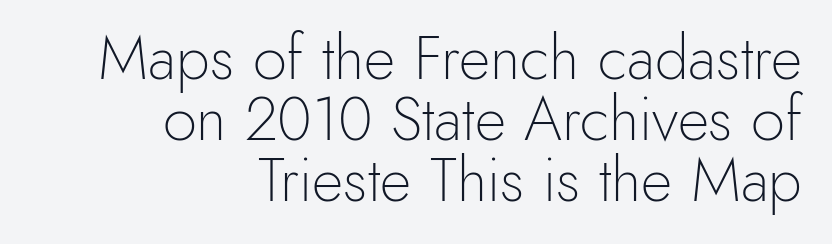
This is sans-serif lettering, the kind often seen on screens and signage. Does extra space separate the letters? No, they use regular spacing. Looks like regular typesetting: each glyph gets only the width it needs. The lines are quadded right. The font is comparable to plain body text, perhaps lighter.
